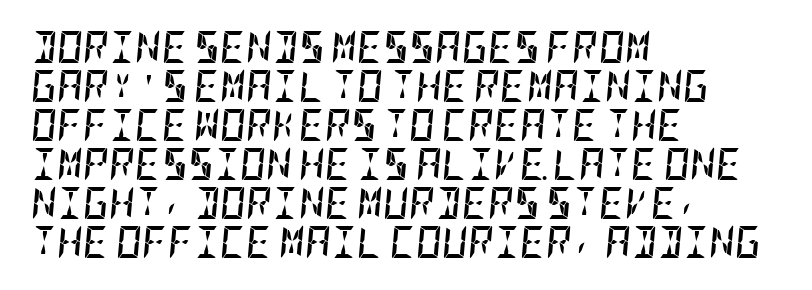
The image shows 32 px semibold, condensed type, italic (leaning right); set left-aligned, line spacing 1.22x, normal letter spacing, not underlined; low stroke contrast and a large x-height.
